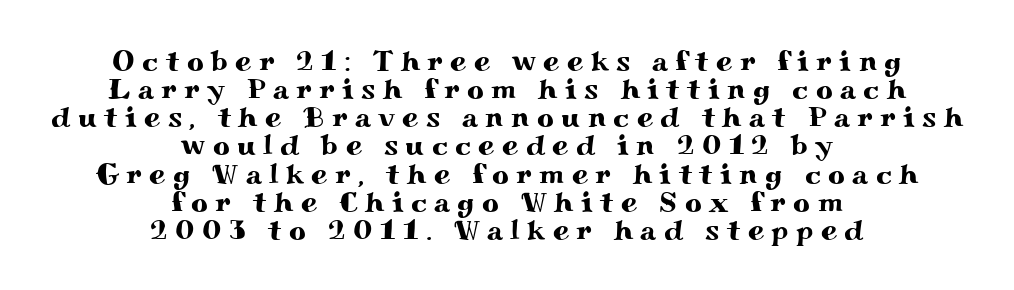
{"serif": "yes", "italic": "no", "width": "wide", "stroke_contrast": "medium", "x_height": "small", "monospaced": "no", "underline": "no", "align": "center", "line_spacing": "tight", "line_spacing_ratio": 0.97, "letter_spacing": "wide", "letter_spacing_em": 0.26, "glyph_px": 29}
